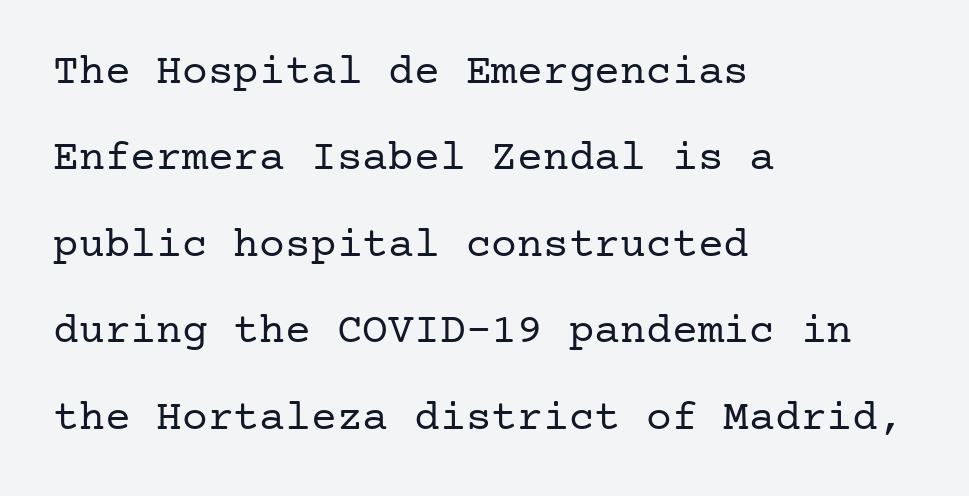
The image shows 43 px regular-weight serif type, upright; set left-aligned, loose line spacing (2.01x), normal letter spacing, not underlined; low stroke contrast and a medium x-height.
